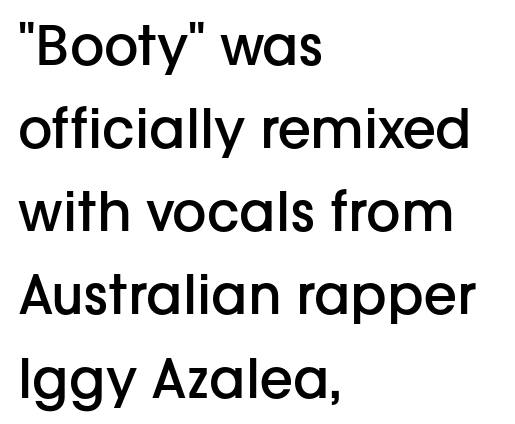
The image shows 54 px semibold sans-serif type, upright; set left-aligned, normal line spacing (1.54x), normal letter spacing, not underlined; low stroke contrast and a medium x-height.
